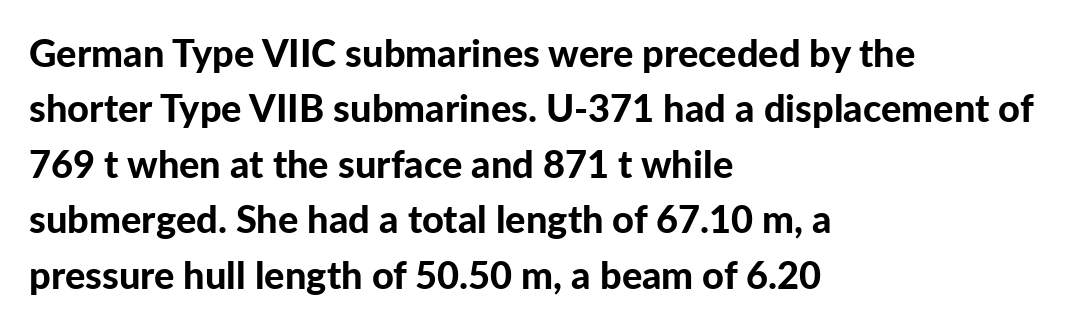
{"serif": "no", "italic": "no", "bold": "yes", "weight": "bold", "width": "normal", "stroke_contrast": "low", "x_height": "medium", "monospaced": "no", "underline": "no", "align": "left", "line_spacing": "normal", "line_spacing_ratio": 1.46, "letter_spacing": "normal", "letter_spacing_em": 0.0, "glyph_px": 38}
